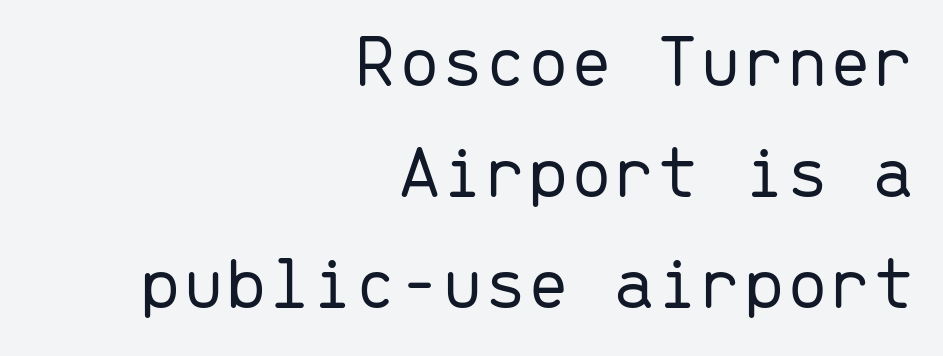
Q: Is the text bold? A: No.
Q: Is the text italic (slanted)? A: No, it is upright.
Q: Is the typeface a serif or a sans-serif typeface? A: Sans-serif.
Q: Is the text underlined? A: No.
Q: How is the paragraph aligned? A: Right-aligned.
Q: Is the spacing between letters normal or unusually wide? A: Normal.
Q: Is the spacing between lines tight, normal or loose? A: Normal.
Q: Width (condensed, normal, or wide)? A: Normal.
Q: Stroke contrast? A: Low.
Q: x-height? A: Medium.
Q: Monospaced? A: Yes.
